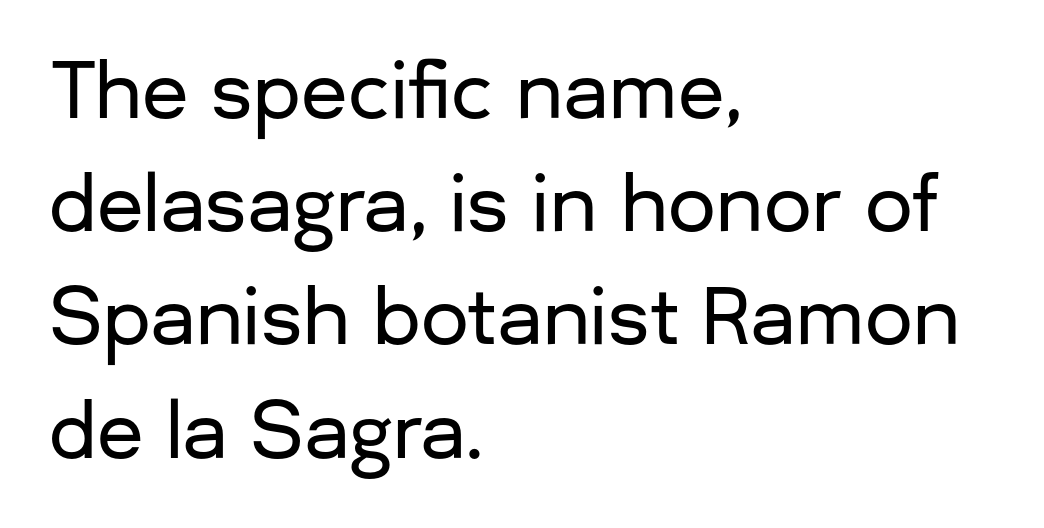
Q: Is the text italic (slanted)? A: No, it is upright.
Q: Is the typeface a serif or a sans-serif typeface? A: Sans-serif.
Q: Is the text underlined? A: No.
Q: How is the paragraph aligned? A: Left-aligned.
Q: Is the spacing between letters normal or unusually wide? A: Normal.
Q: Is the spacing between lines tight, normal or loose? A: Normal.
Q: Width (condensed, normal, or wide)? A: Normal.
Q: Stroke contrast? A: Low.
Q: x-height? A: Medium.
Q: Monospaced? A: No.
